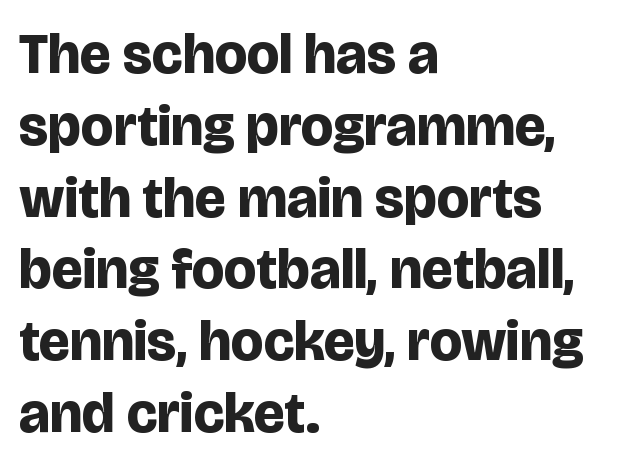
{"serif": "no", "italic": "no", "bold": "yes", "weight": "bold", "width": "normal", "stroke_contrast": "low", "x_height": "large", "monospaced": "no", "underline": "no", "align": "left", "line_spacing": "normal", "line_spacing_ratio": 1.26, "letter_spacing": "normal", "letter_spacing_em": 0.0, "glyph_px": 57}
